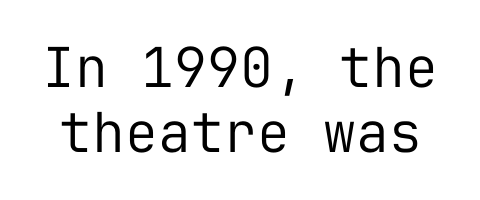
Nobody touched the tracking dial on this one. The typeface chosen for these lines omits serifs. Ascenders rise straight up at ninety degrees. The weight tops out at a normal text grade. Each row of text sits above clean, open space. Do the characters align in a grid? Yes, the font is monospaced.
